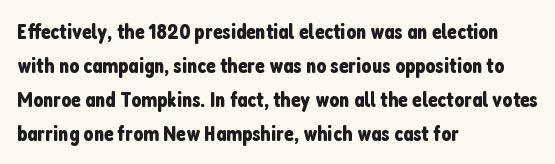
Inter-character spacing is left at the font's built-in metrics. A bare baseline throughout the passage. The typography opts for an upright posture over an oblique one. Casual observation: everything's shoved over to the left.
